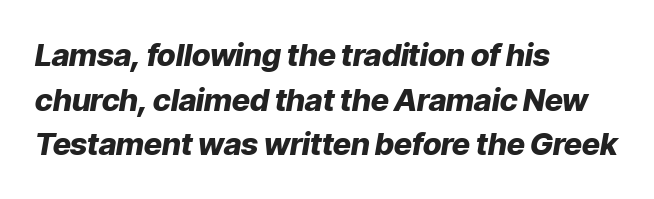
{"italic": "yes", "lean": "right", "slant_degrees": 9, "bold": "yes", "weight": "heavy", "width": "normal", "stroke_contrast": "low", "x_height": "medium", "monospaced": "no", "underline": "no", "align": "left", "line_spacing": "normal", "line_spacing_ratio": 1.44, "letter_spacing": "normal", "letter_spacing_em": 0.0, "glyph_px": 31}
